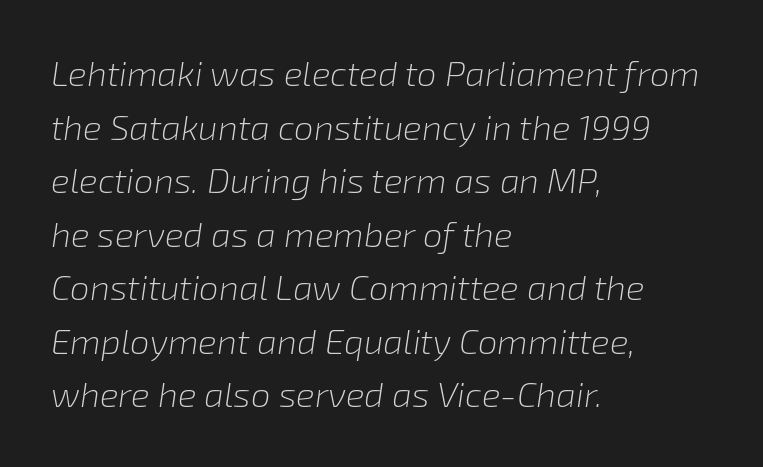
Q: Is the text bold? A: No.
Q: Is the text italic (slanted)? A: Yes, it leans right by about 8 degrees.
Q: Is the text underlined? A: No.
Q: How is the paragraph aligned? A: Left-aligned.
Q: Is the spacing between letters normal or unusually wide? A: Normal.
Q: Is the spacing between lines tight, normal or loose? A: Normal.
Q: Width (condensed, normal, or wide)? A: Normal.
Q: Stroke contrast? A: Low.
Q: x-height? A: Medium.
Q: Monospaced? A: No.
